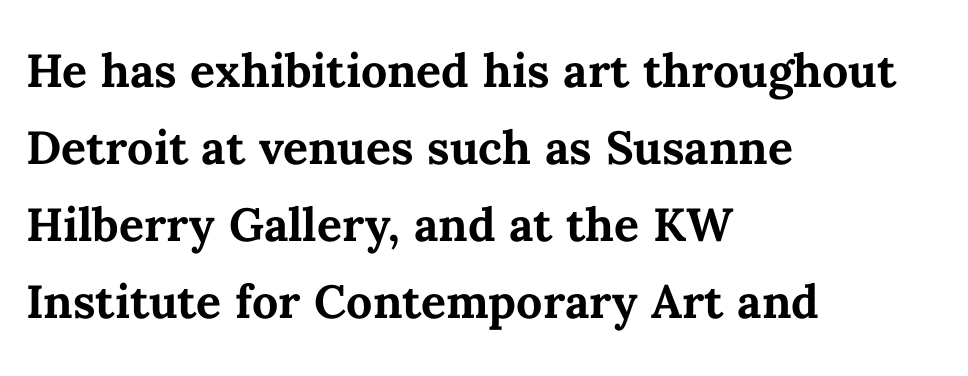
{"italic": "no", "bold": "yes", "weight": "semibold", "width": "normal", "stroke_contrast": "medium", "x_height": "medium", "monospaced": "no", "underline": "no", "align": "left", "line_spacing_ratio": 1.24, "letter_spacing": "normal", "letter_spacing_em": 0.0, "glyph_px": 62}
